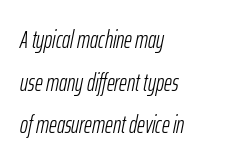
One-word summary of the alignment: left. Decoration check: the copy has no underline. In terms of posture, this sample is oblique. The strokes carry an ordinary text weight at most. Look at the tracking — it's just the regular setting, nothing added.
